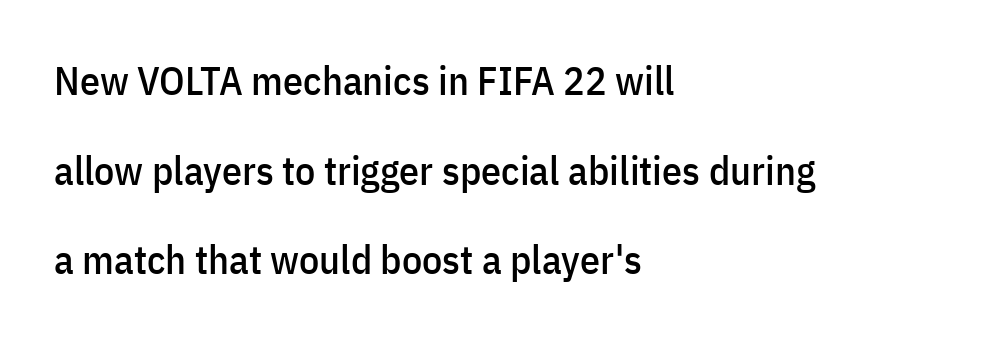
Each letter keeps its own natural width here, so spacing adapts to shape. Bare-footed words on every line. Standard letterfit; no display-style spreading of the glyphs. These lines are set flush left with a ragged right edge. Unlike italic type, these characters show no tilt at all.
